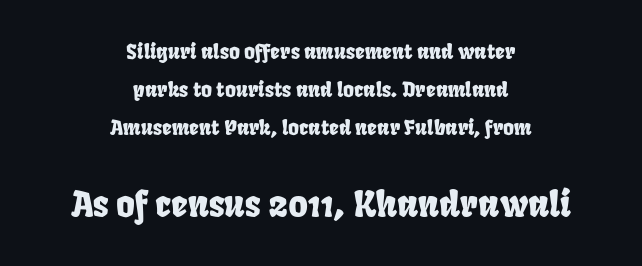
The image shows 36 px condensed sans-serif type; set centered, line spacing 1.82x, normal letter spacing, not underlined; the second (bottom) block is 1.71x larger; low stroke contrast and a large x-height.
